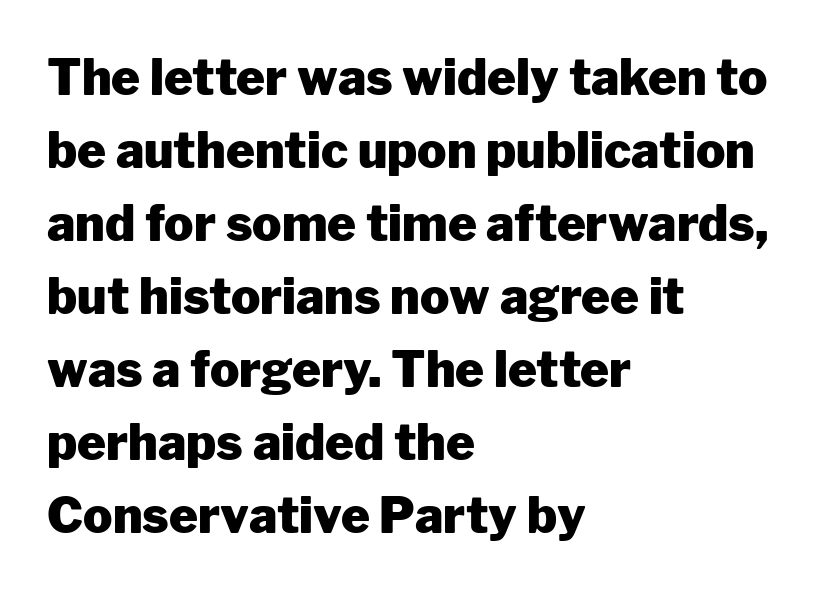
Bare-footed words on every line. Ordinary non-slanted type is in use. You can tell from the bare stems that sans-serif type was used. Typographic density is high because the face is bold. This rendering uses left alignment, leaving the right contour irregular.
